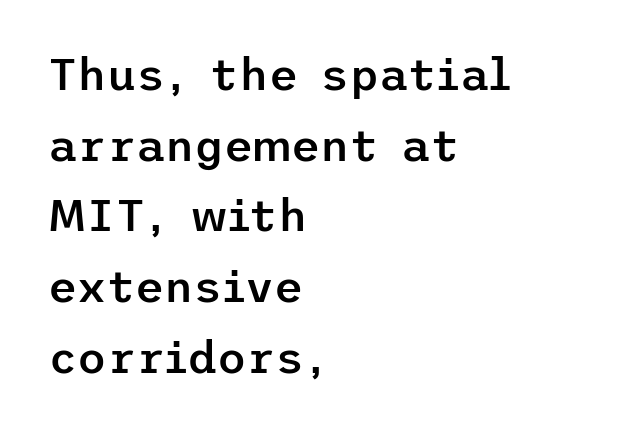
The image shows 45 px semibold sans-serif type, upright; set left-aligned, normal line spacing (1.57x), normal letter spacing, not underlined; low stroke contrast and a medium x-height.
